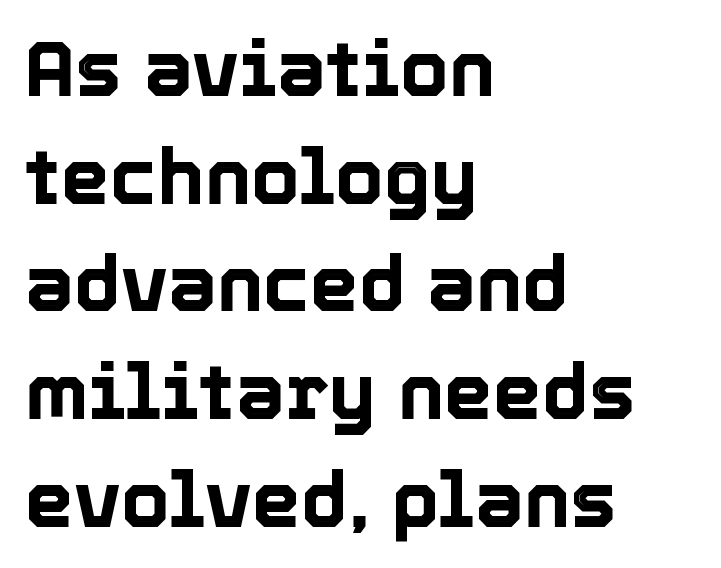
{"italic": "no", "width": "normal", "x_height": "medium", "monospaced": "no", "underline": "no", "align": "left", "line_spacing": "normal", "line_spacing_ratio": 1.38, "letter_spacing": "normal", "letter_spacing_em": 0.0, "glyph_px": 78}
